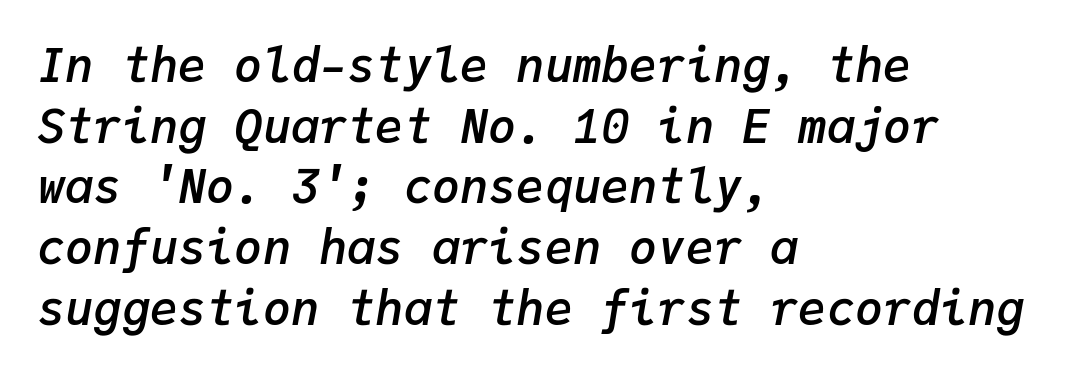
The image shows 47 px semibold type, italic (leaning right), monospaced; set left-aligned, normal line spacing (1.29x), normal letter spacing, not underlined; low stroke contrast and a medium x-height.
